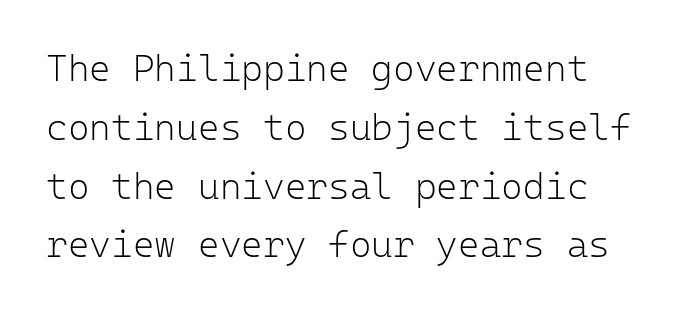
The image shows 37 px light sans-serif type, upright, monospaced; set normal line spacing (1.59x), normal letter spacing, not underlined; low stroke contrast and a medium x-height.
